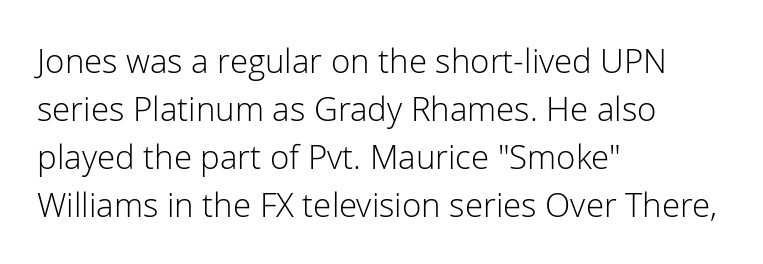
Q: Is the text bold? A: No.
Q: Is the text italic (slanted)? A: No, it is upright.
Q: Is the typeface a serif or a sans-serif typeface? A: Sans-serif.
Q: Is the text underlined? A: No.
Q: How is the paragraph aligned? A: Left-aligned.
Q: Is the spacing between letters normal or unusually wide? A: Normal.
Q: Is the spacing between lines tight, normal or loose? A: Normal.
Q: Width (condensed, normal, or wide)? A: Normal.
Q: Stroke contrast? A: Low.
Q: x-height? A: Medium.
Q: Monospaced? A: No.
